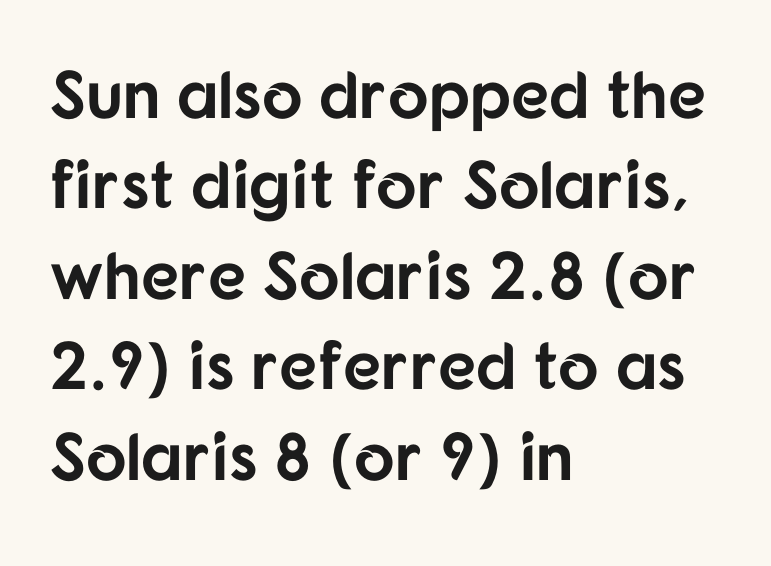
The image shows 67 px bold sans-serif type, upright; set left-aligned, normal line spacing (1.35x), normal letter spacing, not underlined; low stroke contrast and a medium x-height.
